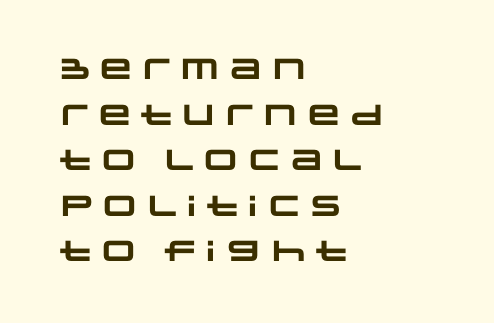
The image shows 29 px heavy, wide sans-serif type; set left-aligned, normal line spacing (1.57x), normal letter spacing, not underlined; low stroke contrast and a large x-height.
